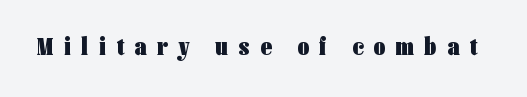
{"italic": "no", "bold": "yes", "underline": "no", "letter_spacing": "wide", "letter_spacing_em": 0.43, "glyph_px": 25}
